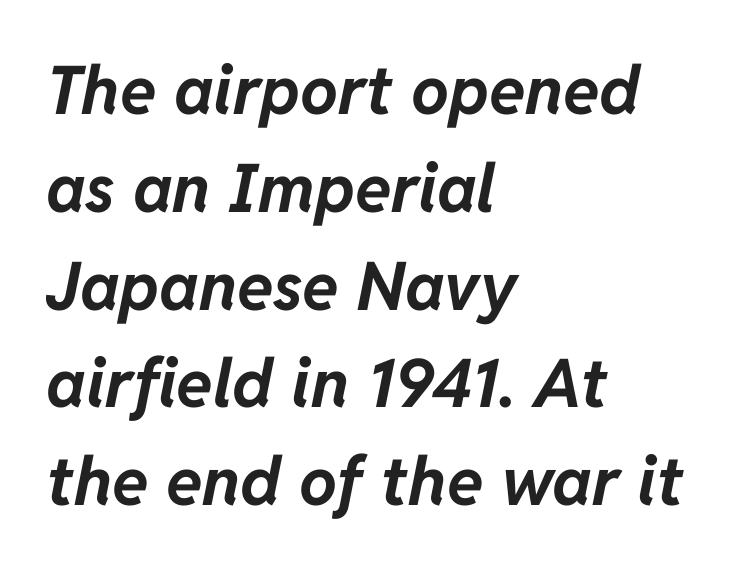
The image shows 67 px bold type, italic (leaning right); set left-aligned, normal line spacing (1.46x), normal letter spacing, not underlined; low stroke contrast and a medium x-height.
